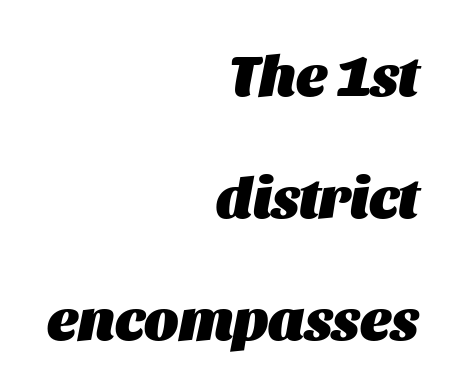
Letter spacing: default. This sample has the flowing, uneven cadence of proportional lettering. Glance below the letters and you will spot only blank space. Reading down the block, your eye finds every line finishing at a fixed right position. Pretty heavy lettering here — definitely bold.
